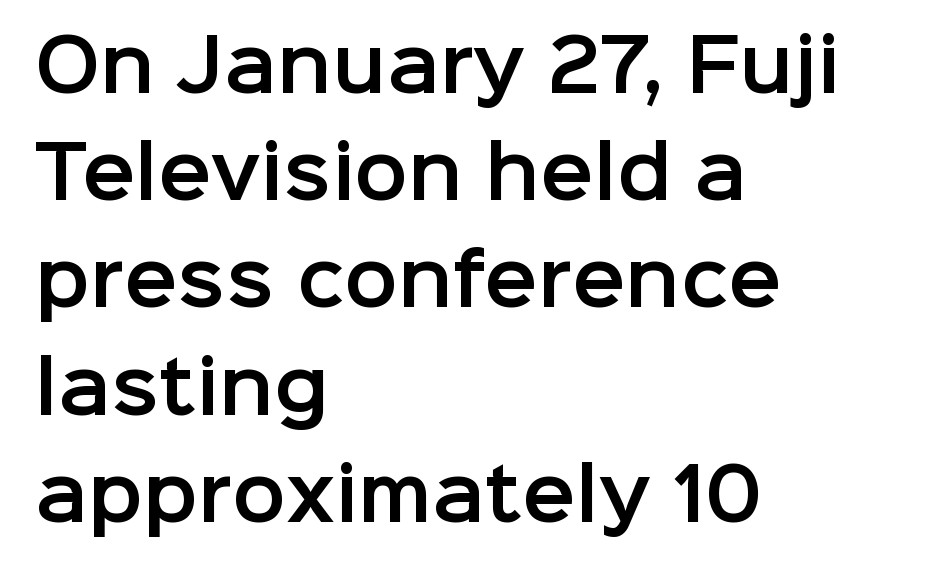
{"serif": "no", "italic": "no", "width": "normal", "stroke_contrast": "low", "x_height": "medium", "monospaced": "no", "underline": "no", "align": "left", "line_spacing": "normal", "line_spacing_ratio": 1.51, "letter_spacing": "normal", "letter_spacing_em": 0.0, "glyph_px": 71}
